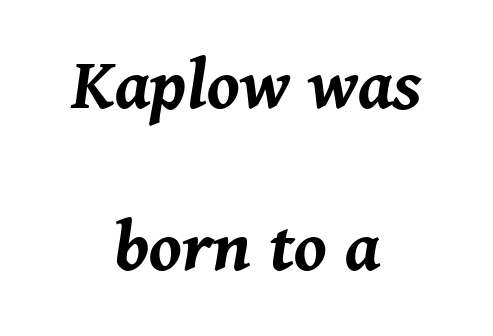
{"italic": "yes", "lean": "right", "slant_degrees": 8, "bold": "yes", "weight": "bold", "width": "normal", "stroke_contrast": "medium", "x_height": "medium", "monospaced": "no", "underline": "no", "align": "center", "line_spacing": "loose", "line_spacing_ratio": 2.25, "letter_spacing": "normal", "letter_spacing_em": 0.0, "glyph_px": 72}
